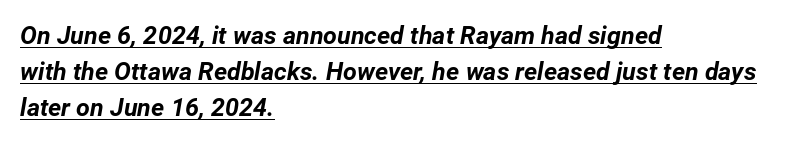
The image shows 25 px bold type, italic (leaning right); set left-aligned, normal line spacing (1.45x), normal letter spacing, underlined.
